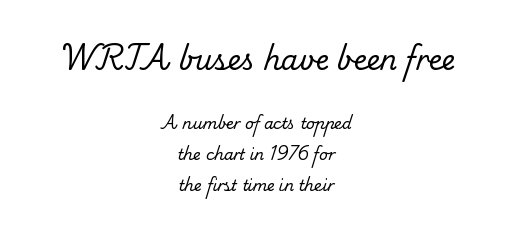
This rendering features lettering with no underline. This sample trades compactness for vertical openness between lines. The passage shown has conventional tracking throughout. Bigger letters appear in the top chunk; the bottom chunk is reduced.
